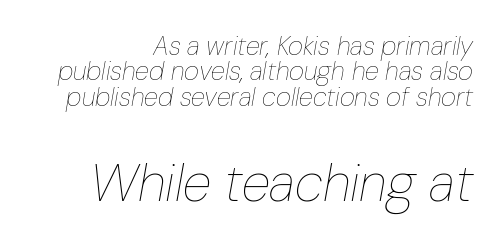
Q: Is the text bold? A: No.
Q: Is the text italic (slanted)? A: Yes, it leans right by about 10 degrees.
Q: Is the text underlined? A: No.
Q: How is the paragraph aligned? A: Right-aligned.
Q: Is the spacing between letters normal or unusually wide? A: Normal.
Q: Is the spacing between lines tight, normal or loose? A: Tight.
Q: Which block of text is set in a larger size, the first (top) or the second (bottom)? A: The second (bottom) one.
Q: Width (condensed, normal, or wide)? A: Condensed.
Q: Stroke contrast? A: Low.
Q: x-height? A: Medium.
Q: Monospaced? A: No.
